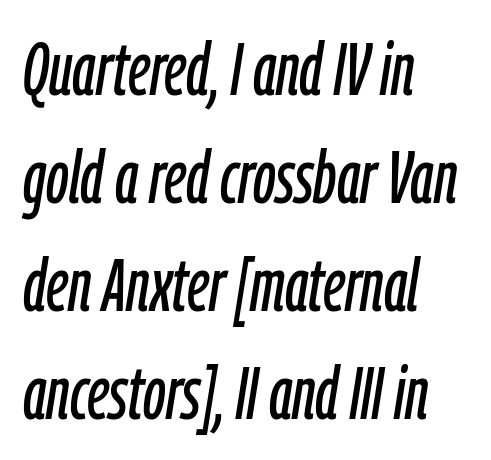
The image shows 74 px condensed type, italic (leaning right); set left-aligned, normal line spacing (1.46x), normal letter spacing, not underlined; low stroke contrast and a medium x-height.
